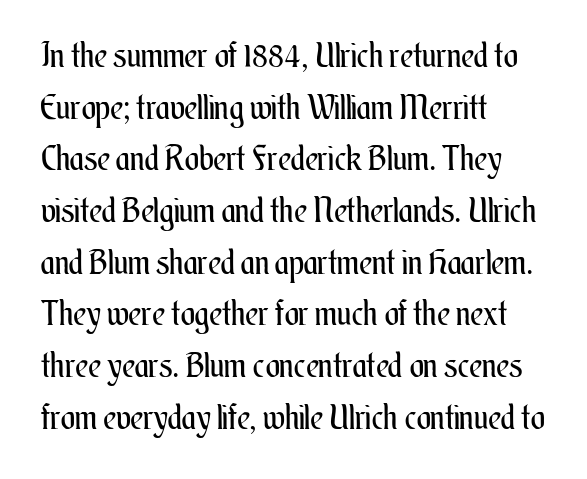
{"italic": "no", "bold": "no", "weight": "regular", "width": "condensed", "stroke_contrast": "medium", "x_height": "small", "monospaced": "no", "underline": "no", "align": "left", "line_spacing": "normal", "line_spacing_ratio": 1.52, "letter_spacing": "normal", "letter_spacing_em": 0.0, "glyph_px": 34}
